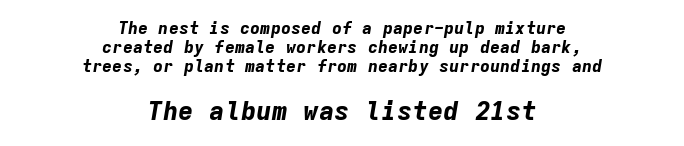
Q: Is the text bold? A: Yes.
Q: Is the text italic (slanted)? A: Yes, it leans right by about 9 degrees.
Q: Is the text underlined? A: No.
Q: How is the paragraph aligned? A: Centered.
Q: Is the spacing between letters normal or unusually wide? A: Normal.
Q: Is the spacing between lines tight, normal or loose? A: Tight.
Q: Which block of text is set in a larger size, the first (top) or the second (bottom)? A: The second (bottom) one.
